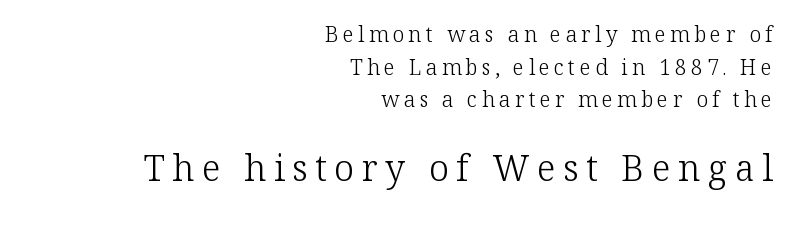
The image shows 36 px light serif type, upright; set right-aligned, normal line spacing (1.55x), unusually wide letter spacing (+0.21 em), not underlined; the second (bottom) block is 1.71x larger; low stroke contrast and a medium x-height.
